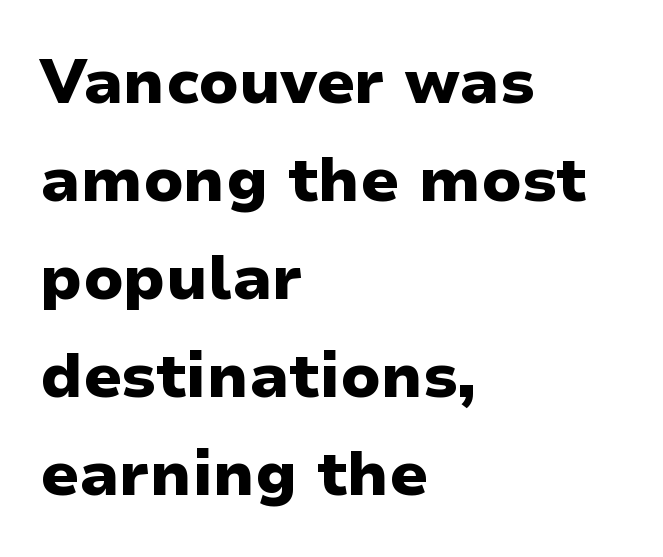
Q: Is the text bold? A: Yes.
Q: Is the text italic (slanted)? A: No, it is upright.
Q: Is the typeface a serif or a sans-serif typeface? A: Sans-serif.
Q: Is the text underlined? A: No.
Q: How is the paragraph aligned? A: Left-aligned.
Q: Is the spacing between letters normal or unusually wide? A: Normal.
Q: Is the spacing between lines tight, normal or loose? A: Normal.
Q: Width (condensed, normal, or wide)? A: Normal.
Q: Stroke contrast? A: Low.
Q: x-height? A: Medium.
Q: Monospaced? A: No.
